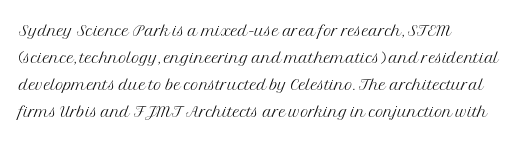
Beneath every word, the page is bare. Caption: face not bold, strokes unweighted. The gaps between neighbouring characters are ordinary and unremarkable.
